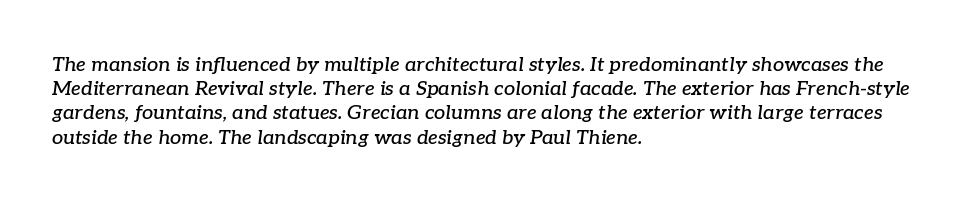
These lines keep a tight, regular rhythm from letter to letter. Does the copy run flush right? No — it runs flush left. Yep, that's italic — everything's leaning. Descenders are the only things crossing below the line.
